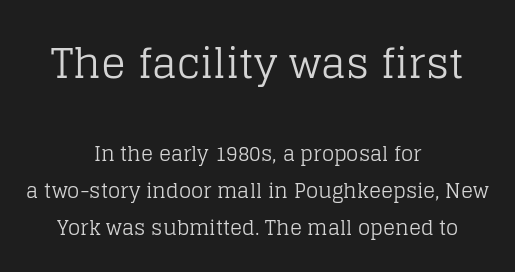
Q: Is the text bold? A: No.
Q: Is the text italic (slanted)? A: No, it is upright.
Q: Is the typeface a serif or a sans-serif typeface? A: Serif.
Q: Is the text underlined? A: No.
Q: How is the paragraph aligned? A: Centered.
Q: Is the spacing between letters normal or unusually wide? A: Normal.
Q: Which block of text is set in a larger size, the first (top) or the second (bottom)? A: The first (top) one.
Q: Width (condensed, normal, or wide)? A: Normal.
Q: Stroke contrast? A: Low.
Q: x-height? A: Large.
Q: Monospaced? A: No.
